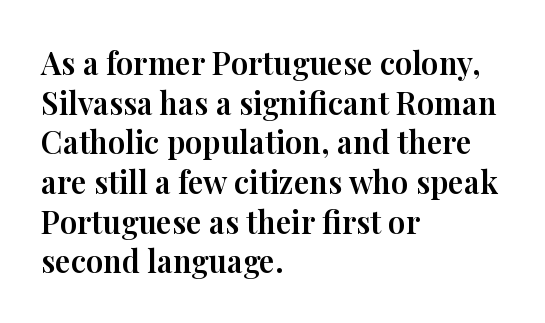
Q: Is the text italic (slanted)? A: No, it is upright.
Q: Is the typeface a serif or a sans-serif typeface? A: Serif.
Q: Is the text underlined? A: No.
Q: How is the paragraph aligned? A: Left-aligned.
Q: Is the spacing between letters normal or unusually wide? A: Normal.
Q: Is the spacing between lines tight, normal or loose? A: Normal.
Q: Width (condensed, normal, or wide)? A: Normal.
Q: Stroke contrast? A: High.
Q: x-height? A: Medium.
Q: Monospaced? A: No.
